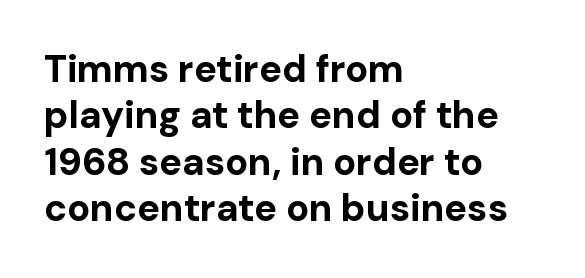
Q: Is the text bold? A: Yes.
Q: Is the text italic (slanted)? A: No, it is upright.
Q: Is the typeface a serif or a sans-serif typeface? A: Sans-serif.
Q: Is the text underlined? A: No.
Q: How is the paragraph aligned? A: Left-aligned.
Q: Is the spacing between letters normal or unusually wide? A: Normal.
Q: Width (condensed, normal, or wide)? A: Normal.
Q: Stroke contrast? A: Low.
Q: x-height? A: Medium.
Q: Monospaced? A: No.
